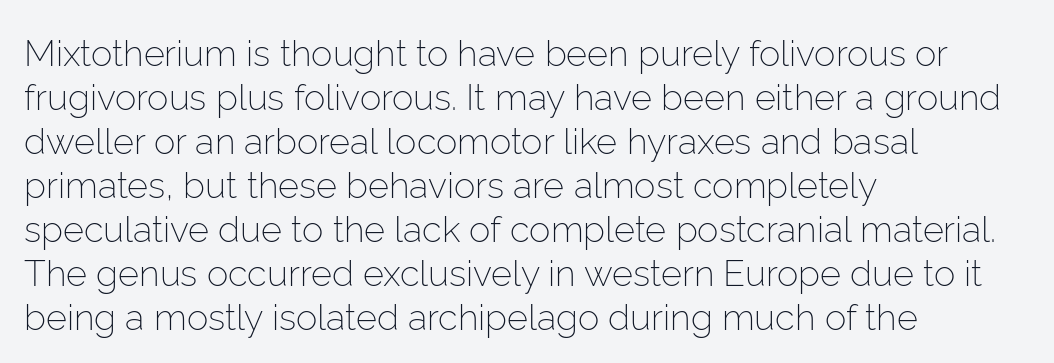
Q: Is the text bold? A: No.
Q: Is the text italic (slanted)? A: No, it is upright.
Q: Is the typeface a serif or a sans-serif typeface? A: Sans-serif.
Q: Is the text underlined? A: No.
Q: How is the paragraph aligned? A: Left-aligned.
Q: Is the spacing between letters normal or unusually wide? A: Normal.
Q: Width (condensed, normal, or wide)? A: Normal.
Q: Stroke contrast? A: Low.
Q: x-height? A: Medium.
Q: Monospaced? A: No.
